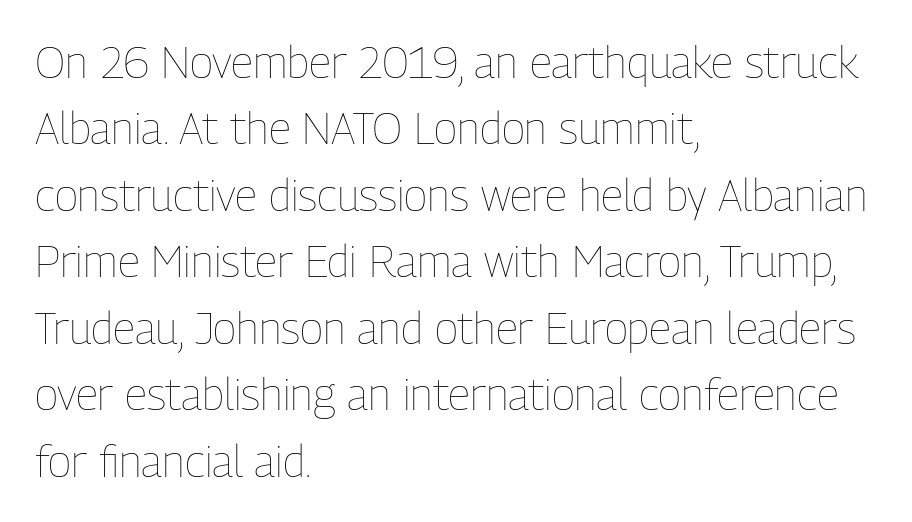
Q: Is the text bold? A: No.
Q: Is the text italic (slanted)? A: No, it is upright.
Q: Is the text underlined? A: No.
Q: How is the paragraph aligned? A: Left-aligned.
Q: Is the spacing between letters normal or unusually wide? A: Normal.
Q: Is the spacing between lines tight, normal or loose? A: Normal.
Q: Width (condensed, normal, or wide)? A: Condensed.
Q: Stroke contrast? A: Low.
Q: x-height? A: Medium.
Q: Monospaced? A: No.
